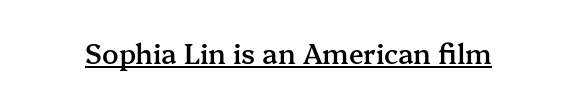
The gaps between neighbouring characters are ordinary and unremarkable. Summary of weight: moderately heavy, a semibold. The glyphs are accompanied by a horizontal stroke just below them. Ascenders rise straight up at ninety degrees.
